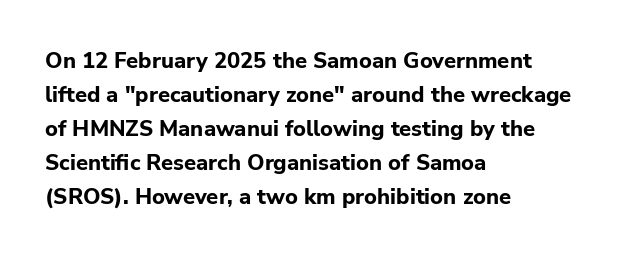
{"italic": "no", "bold": "yes", "underline": "no", "align": "left", "line_spacing": "normal", "line_spacing_ratio": 1.55, "letter_spacing": "normal", "letter_spacing_em": 0.0, "glyph_px": 22}
